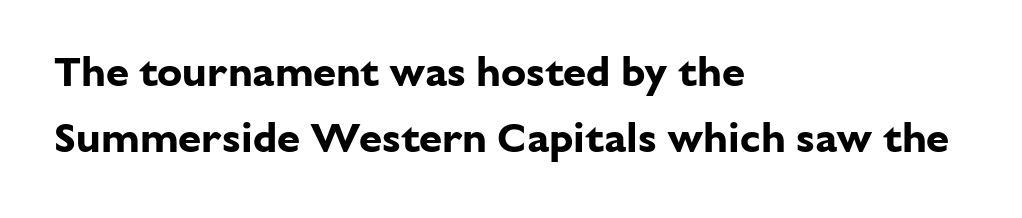
The image shows 42 px bold sans-serif type, upright; set left-aligned, normal line spacing (1.58x), normal letter spacing, not underlined; low stroke contrast and a medium x-height.
